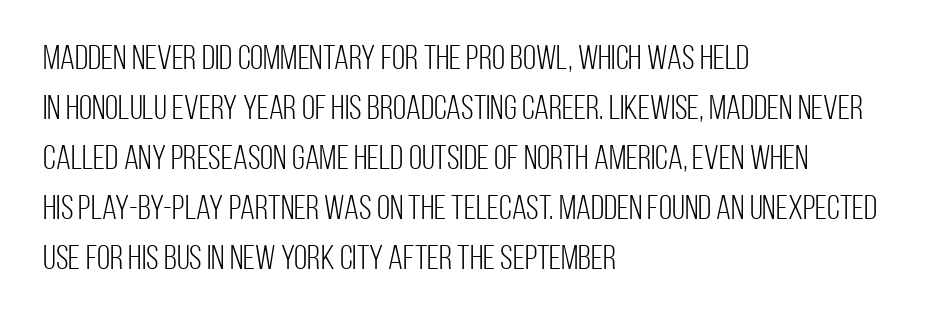
Q: Is the text bold? A: No.
Q: Is the text italic (slanted)? A: No, it is upright.
Q: Is the typeface a serif or a sans-serif typeface? A: Sans-serif.
Q: Is the text underlined? A: No.
Q: How is the paragraph aligned? A: Left-aligned.
Q: Is the spacing between letters normal or unusually wide? A: Normal.
Q: Is the spacing between lines tight, normal or loose? A: Normal.
Q: Width (condensed, normal, or wide)? A: Condensed.
Q: Stroke contrast? A: Low.
Q: x-height? A: Large.
Q: Monospaced? A: No.
